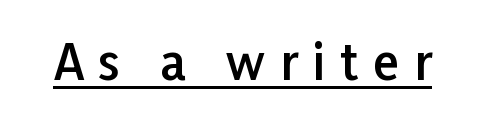
The image shows 48 px semibold sans-serif type, upright; set unusually wide letter spacing (+0.31 em), underlined; low stroke contrast and a medium x-height.
